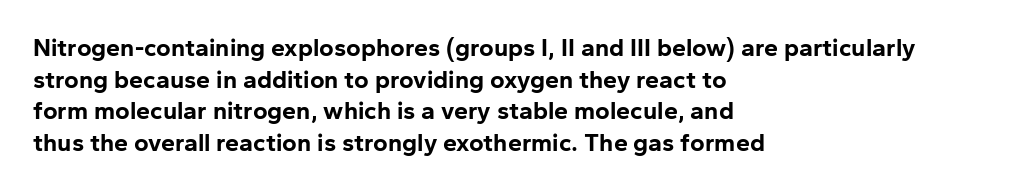
Short and long lines alike share a common starting point at left. The vertical gap from one line to the next is medium. Does the lettering tilt? It doesn't — this is upright. Underline: absent. The tracking reads as untouched default to a designer's eye. Chunky letters — that's bold for sure.
